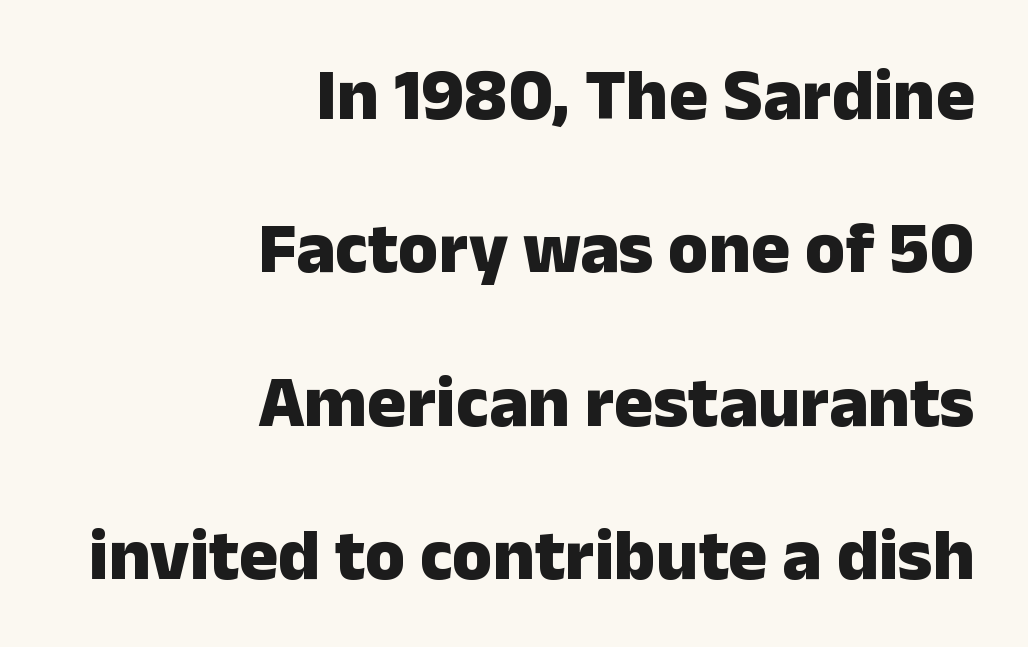
Words appear dense and cohesive because spacing is normal. Successive baselines arrive slowly, with a big drop between each. These words are printed bold, with thick strokes throughout. Varying glyph widths throughout — classic text-font behaviour. Reading down the block, your eye finds every line finishing at a fixed right position. Beneath every word, the page is bare.
